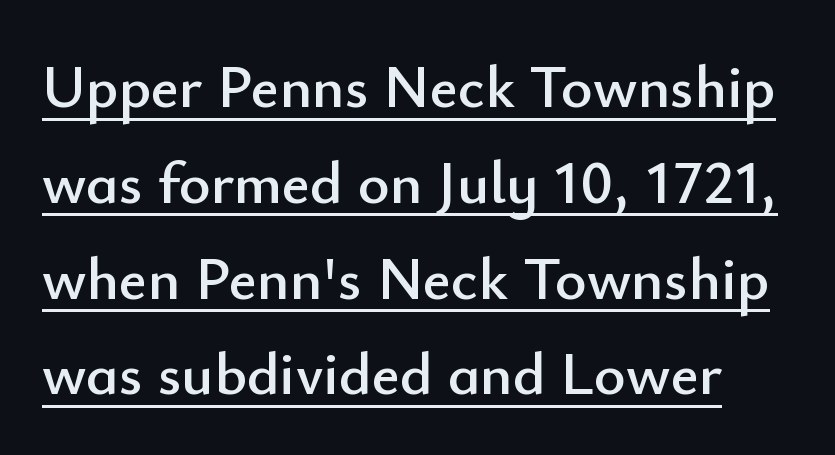
Regarding leading, the lines here are spaced in the standard way. Is this a sans? Yes — the strokes have no serifs. No italicization has been applied; the sample stays upright. The tracking reads as untouched default to a designer's eye. A continuous stroke trails under the words, as in a hyperlink.
